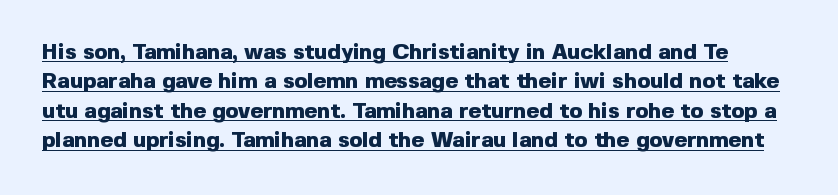
Q: Is the text bold? A: Yes.
Q: Is the text italic (slanted)? A: No, it is upright.
Q: Is the text underlined? A: Yes.
Q: Is the spacing between letters normal or unusually wide? A: Normal.
Q: Is the spacing between lines tight, normal or loose? A: Normal.
